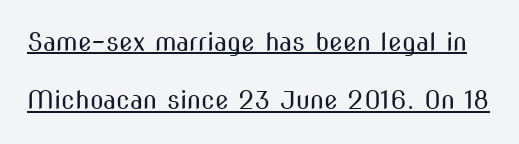
This block would shrink considerably if given ordinary leading; it's expanded now. This rendering features underlined lettering. Counters stay open thanks to moderate or lighter strokes. The type is set solid horizontally, with unmodified tracking. Characters remain perfectly vertical along every line.
